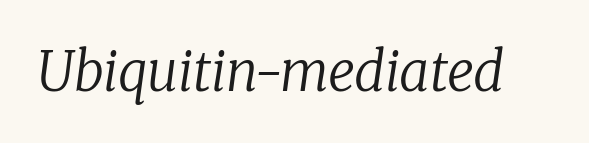
The image shows 54 px regular-weight serif type, italic (leaning right); set normal letter spacing, not underlined; low stroke contrast and a medium x-height.
